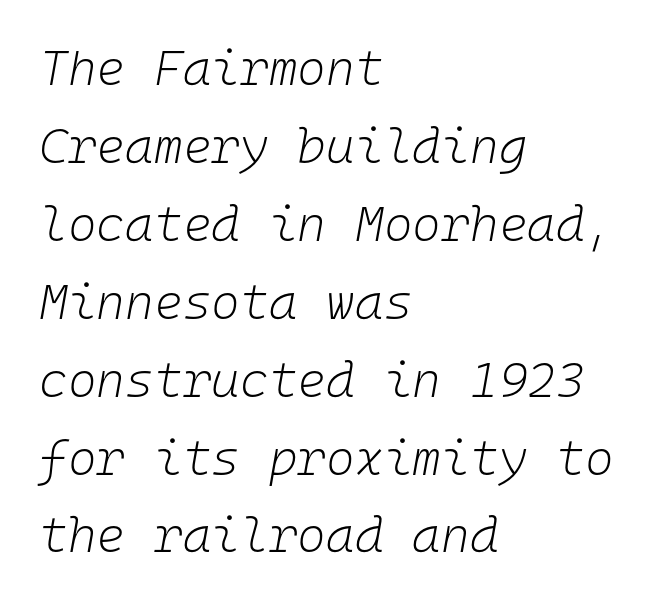
Tracking here is standard; glyphs follow each other at the usual distance. This rendering features lettering with no underline. Which margin do the lines hug? The left one — the right edge is uneven. An italicized treatment has been applied to the whole sample. Each letter, wide or thin by design, is forced into the same width here. The vertical gap from one line to the next is medium.
